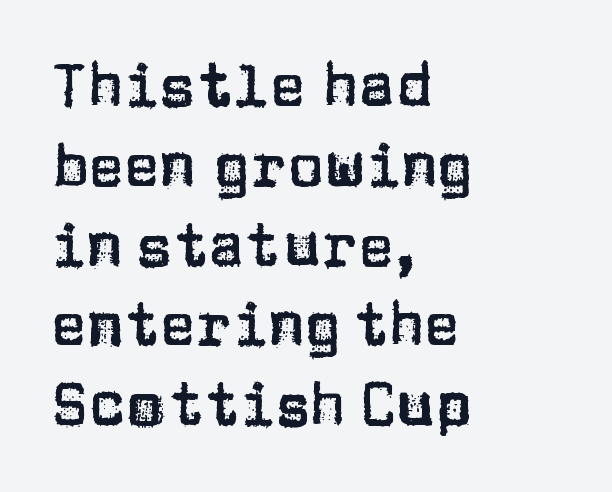
The image shows 60 px sans-serif type, upright; set left-aligned, normal line spacing (1.33x), normal letter spacing, not underlined; low stroke contrast and a large x-height.
